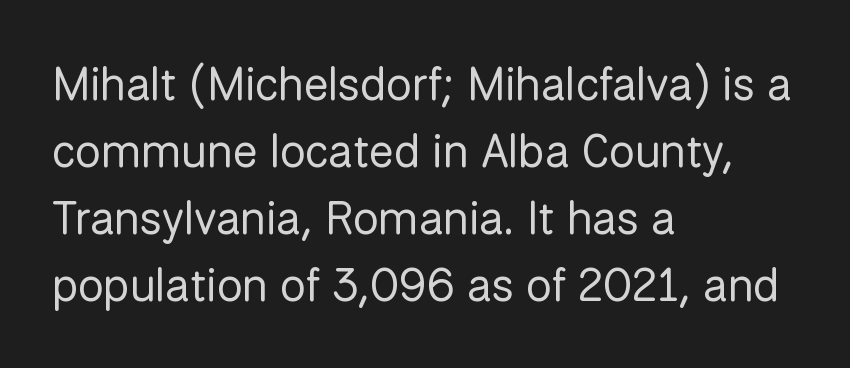
Q: Is the text bold? A: No.
Q: Is the text italic (slanted)? A: No, it is upright.
Q: Is the typeface a serif or a sans-serif typeface? A: Sans-serif.
Q: Is the text underlined? A: No.
Q: How is the paragraph aligned? A: Left-aligned.
Q: Is the spacing between letters normal or unusually wide? A: Normal.
Q: Is the spacing between lines tight, normal or loose? A: Normal.
Q: Width (condensed, normal, or wide)? A: Normal.
Q: Stroke contrast? A: Low.
Q: x-height? A: Medium.
Q: Monospaced? A: No.
